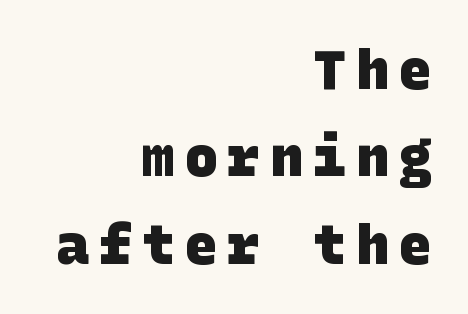
Caption: bold face, heavy strokes. Examine the stroke ends and you'll find no serifs. Students, observe: this is what conventionally led text looks like. Alignment: flush right. Check under the words: just untouched page.
